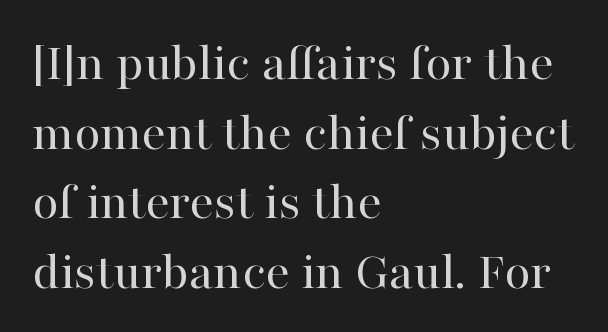
A student would call this left alignment; a typographer would say flush left, rag right. Tall strokes in this sample are plumb rather than angled. Letterform terminals end in serifs throughout the passage. A light-to-regular cut is what we see here.
